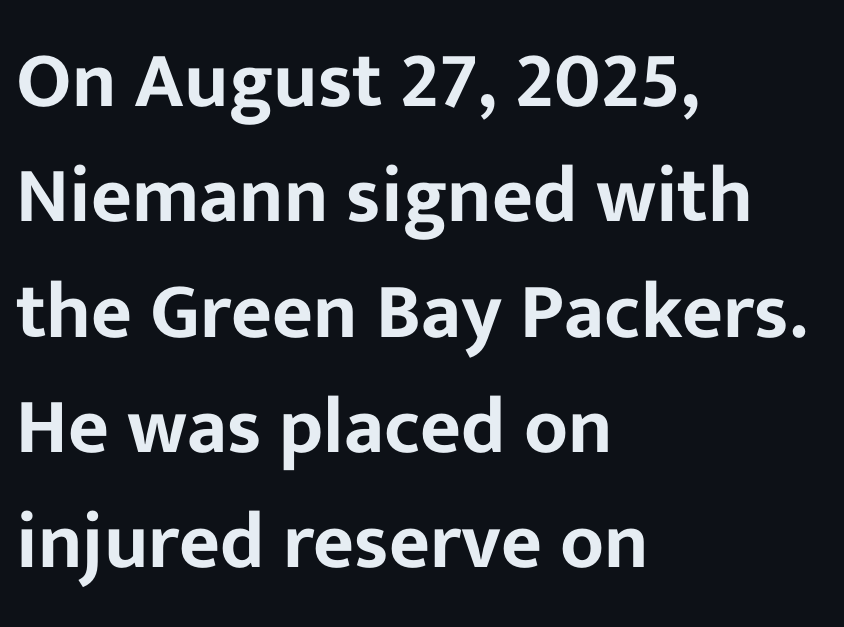
{"serif": "no", "italic": "no", "width": "normal", "stroke_contrast": "low", "x_height": "medium", "monospaced": "no", "underline": "no", "align": "left", "line_spacing": "normal", "line_spacing_ratio": 1.46, "letter_spacing": "normal", "letter_spacing_em": 0.0, "glyph_px": 79}
